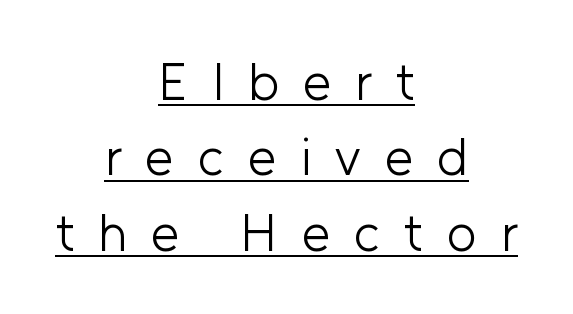
Between one letter and the next there's a generous, obvious gap. A typographer would call this underscored text. The font is comparable to plain body text, perhaps lighter. Varying glyph widths throughout — classic text-font behaviour. The designer left line spacing at the default.
